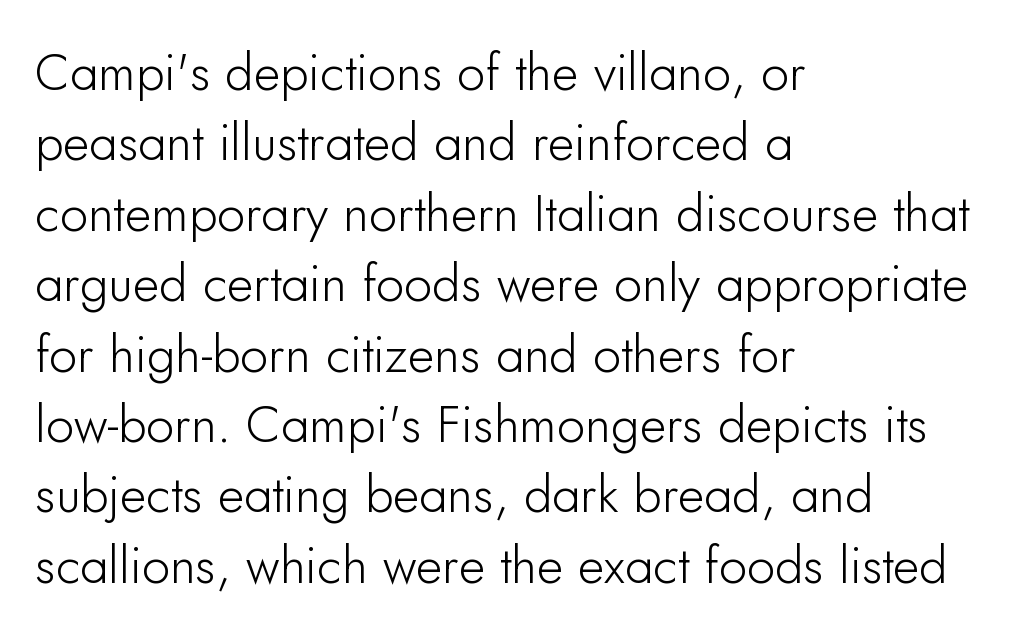
{"serif": "no", "italic": "no", "width": "normal", "stroke_contrast": "low", "x_height": "small", "monospaced": "no", "underline": "no", "align": "left", "line_spacing": "normal", "line_spacing_ratio": 1.38, "letter_spacing": "normal", "letter_spacing_em": 0.0, "glyph_px": 51}
